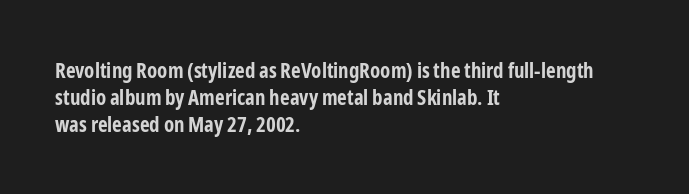
{"italic": "no", "bold": "yes", "underline": "no", "align": "left", "line_spacing": "normal", "line_spacing_ratio": 1.28, "letter_spacing": "normal", "letter_spacing_em": 0.0, "glyph_px": 21}
